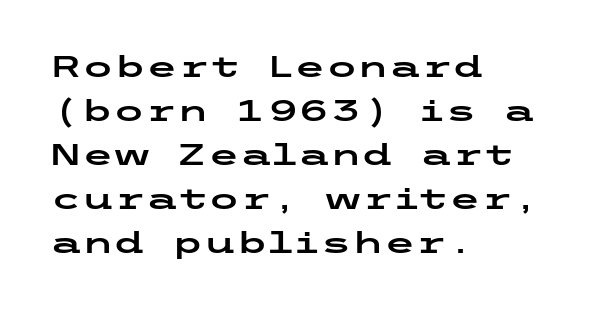
{"serif": "no", "italic": "no", "width": "wide", "stroke_contrast": "low", "x_height": "medium", "underline": "no", "align": "left", "line_spacing": "normal", "line_spacing_ratio": 1.52, "letter_spacing": "normal", "letter_spacing_em": 0.0, "glyph_px": 29}
